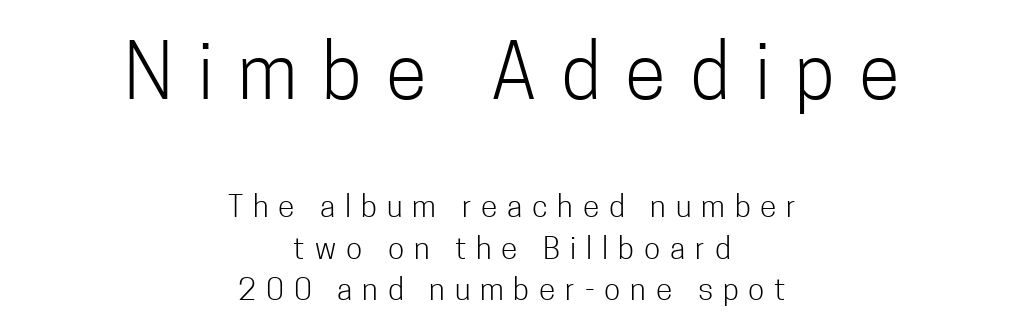
Q: Is the text bold? A: No.
Q: Is the text italic (slanted)? A: No, it is upright.
Q: Is the typeface a serif or a sans-serif typeface? A: Sans-serif.
Q: Is the text underlined? A: No.
Q: How is the paragraph aligned? A: Centered.
Q: Is the spacing between letters normal or unusually wide? A: Unusually wide.
Q: Is the spacing between lines tight, normal or loose? A: Normal.
Q: Which block of text is set in a larger size, the first (top) or the second (bottom)? A: The first (top) one.
Q: Width (condensed, normal, or wide)? A: Condensed.
Q: Stroke contrast? A: Low.
Q: x-height? A: Medium.
Q: Monospaced? A: No.
